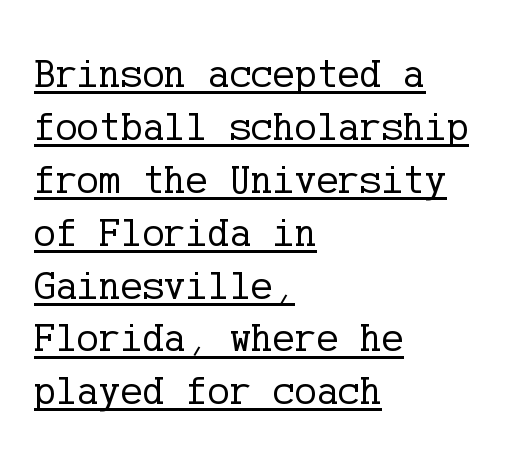
{"serif": "yes", "italic": "no", "bold": "no", "weight": "regular", "width": "normal", "stroke_contrast": "low", "x_height": "medium", "underline": "yes", "align": "left", "line_spacing": "normal", "line_spacing_ratio": 1.29, "letter_spacing": "normal", "letter_spacing_em": 0.0, "glyph_px": 41}
